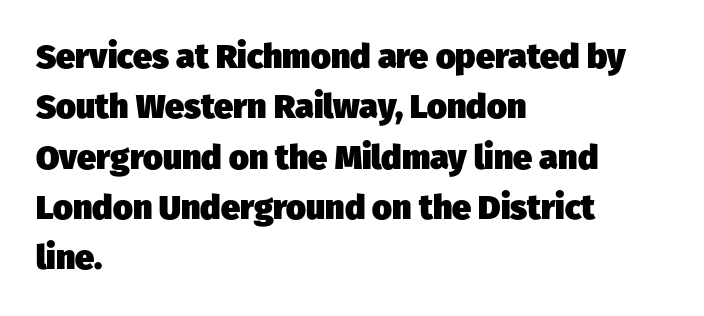
The image shows 34 px heavy sans-serif type; set left-aligned, normal line spacing (1.48x), normal letter spacing, not underlined; low stroke contrast and a medium x-height.
